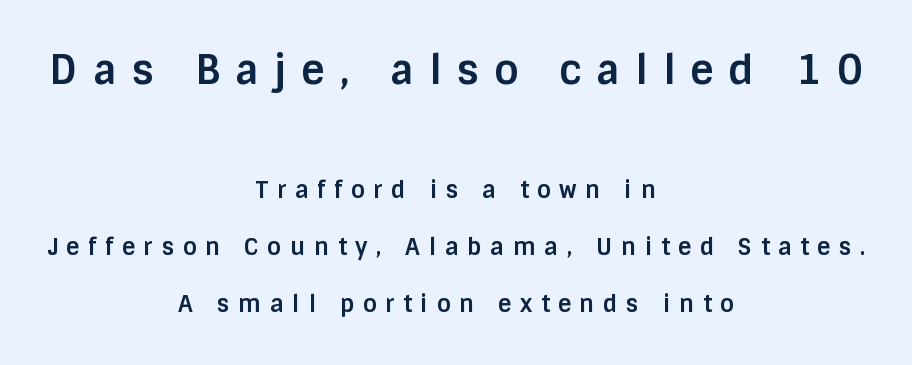
{"serif": "no", "italic": "no", "bold": "yes", "weight": "bold", "width": "normal", "stroke_contrast": "low", "x_height": "large", "monospaced": "no", "underline": "no", "align": "center", "line_spacing": "loose", "line_spacing_ratio": 2.48, "letter_spacing": "wide", "letter_spacing_em": 0.38, "larger_block": "first", "size_ratio": 1.74, "glyph_px": 40}
